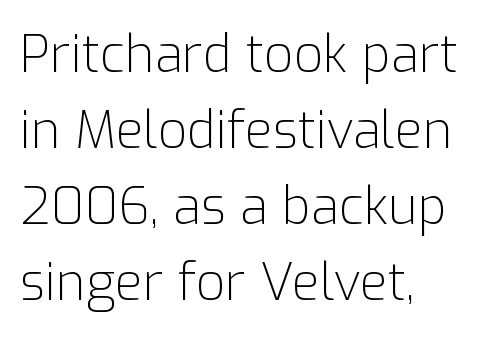
{"serif": "no", "italic": "no", "bold": "no", "weight": "light", "width": "normal", "stroke_contrast": "low", "x_height": "medium", "monospaced": "no", "underline": "no", "align": "left", "line_spacing": "normal", "line_spacing_ratio": 1.49, "letter_spacing": "normal", "letter_spacing_em": 0.0, "glyph_px": 51}
